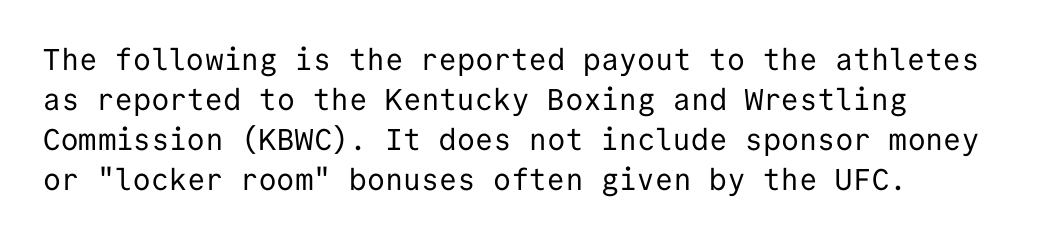
Q: Is the text bold? A: No.
Q: Is the text italic (slanted)? A: No, it is upright.
Q: Is the typeface a serif or a sans-serif typeface? A: Sans-serif.
Q: Is the text underlined? A: No.
Q: How is the paragraph aligned? A: Left-aligned.
Q: Is the spacing between letters normal or unusually wide? A: Normal.
Q: Is the spacing between lines tight, normal or loose? A: Normal.
Q: Width (condensed, normal, or wide)? A: Normal.
Q: Stroke contrast? A: Low.
Q: x-height? A: Medium.
Q: Monospaced? A: Yes.
